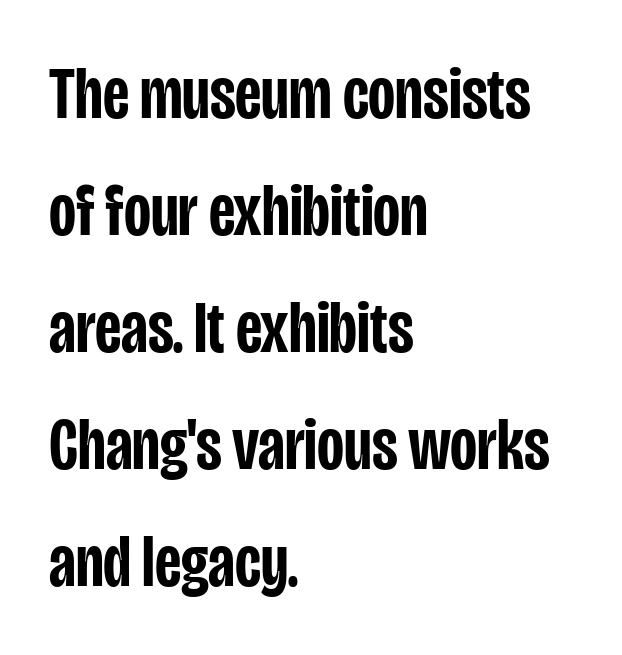
The image shows 74 px semibold, condensed sans-serif type, upright; set left-aligned, normal line spacing (1.58x), normal letter spacing, not underlined; low stroke contrast and a large x-height.
